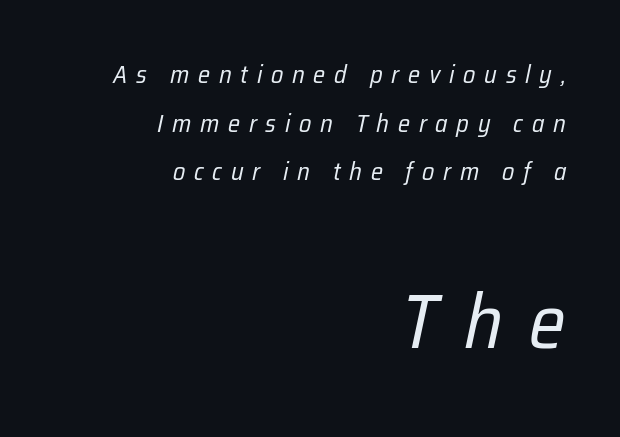
Q: Is the text bold? A: No.
Q: Is the text italic (slanted)? A: Yes, it leans right by about 12 degrees.
Q: Is the text underlined? A: No.
Q: How is the paragraph aligned? A: Right-aligned.
Q: Is the spacing between letters normal or unusually wide? A: Unusually wide.
Q: Is the spacing between lines tight, normal or loose? A: Loose.
Q: Which block of text is set in a larger size, the first (top) or the second (bottom)? A: The second (bottom) one.
Q: Width (condensed, normal, or wide)? A: Condensed.
Q: Stroke contrast? A: Low.
Q: x-height? A: Medium.
Q: Monospaced? A: No.
